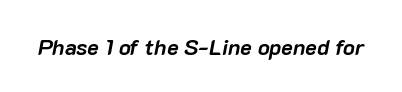
Q: Is the text bold? A: Yes.
Q: Is the text italic (slanted)? A: Yes, it leans right by about 10 degrees.
Q: Is the text underlined? A: No.
Q: Is the spacing between letters normal or unusually wide? A: Normal.
